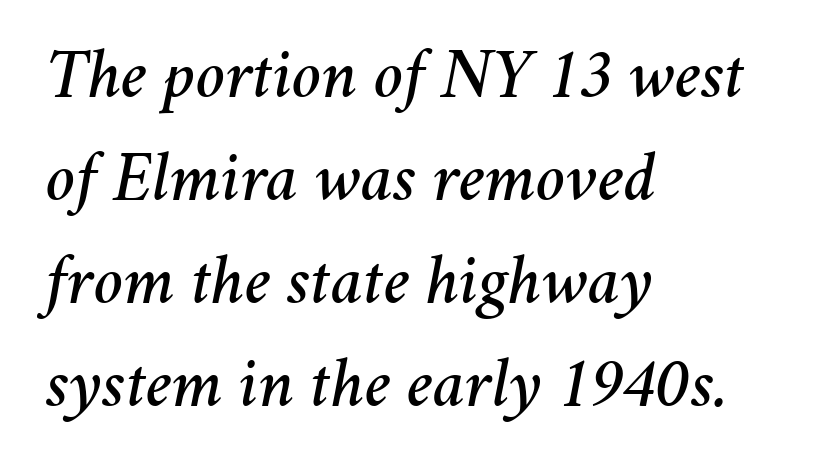
Q: Is the text italic (slanted)? A: Yes, it leans right by about 11 degrees.
Q: Is the text underlined? A: No.
Q: How is the paragraph aligned? A: Left-aligned.
Q: Is the spacing between letters normal or unusually wide? A: Normal.
Q: Is the spacing between lines tight, normal or loose? A: Normal.
Q: Width (condensed, normal, or wide)? A: Normal.
Q: Stroke contrast? A: Medium.
Q: x-height? A: Medium.
Q: Monospaced? A: No.
